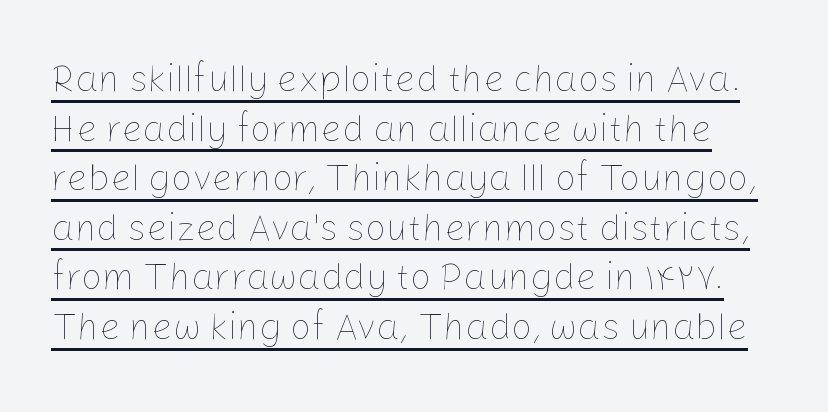
The image shows 37 px thin type, upright; set normal line spacing (1.34x), normal letter spacing, underlined; low stroke contrast and a medium x-height.
